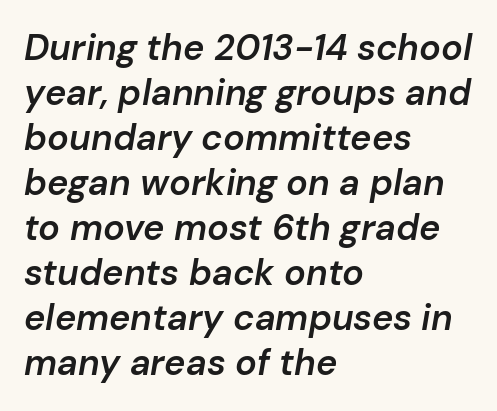
Q: Is the text bold? A: Semi-bold.
Q: Is the text italic (slanted)? A: Yes, it leans right by about 10 degrees.
Q: Is the text underlined? A: No.
Q: How is the paragraph aligned? A: Left-aligned.
Q: Is the spacing between letters normal or unusually wide? A: Normal.
Q: Is the spacing between lines tight, normal or loose? A: Normal.
Q: Width (condensed, normal, or wide)? A: Normal.
Q: Stroke contrast? A: Low.
Q: x-height? A: Medium.
Q: Monospaced? A: No.
